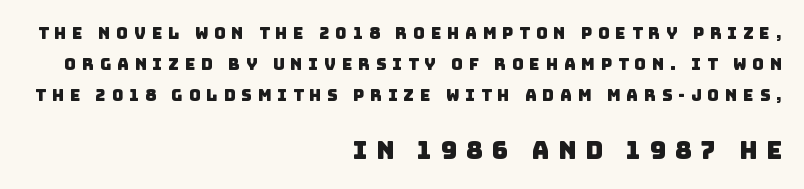
There is plenty of visible air inserted between adjacent glyphs. Note: smaller setting up top, larger setting below. The gap between lines stays unmarked. Airy leading. The passage is arranged like a letterhead date or caption credit — flush right.
